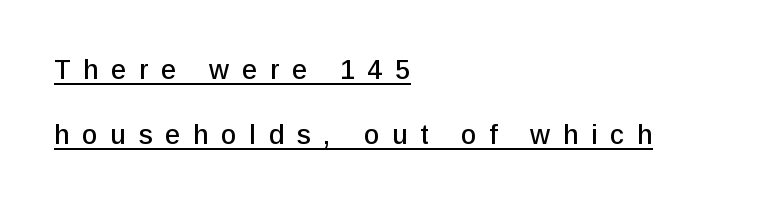
Q: Is the text italic (slanted)? A: No, it is upright.
Q: Is the text underlined? A: Yes.
Q: How is the paragraph aligned? A: Left-aligned.
Q: Is the spacing between letters normal or unusually wide? A: Unusually wide.
Q: Is the spacing between lines tight, normal or loose? A: Loose.
